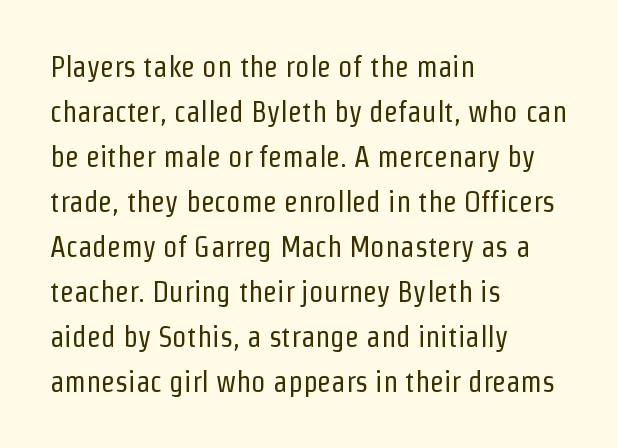
Rule under the text: the space is simply empty. Character widths vary here, with narrow letters taking less room than wide ones. Bold? No — there's no thickening of the strokes. The axis of the letterforms is exactly vertical.
